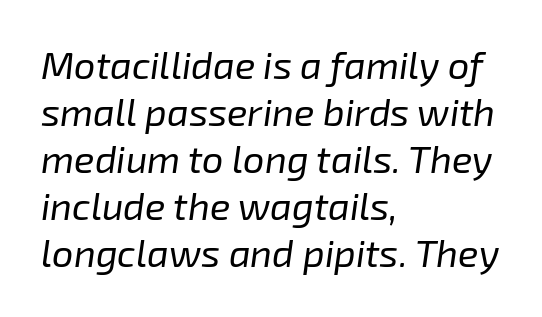
Q: Is the text bold? A: No.
Q: Is the text italic (slanted)? A: Yes, it leans right by about 8 degrees.
Q: Is the text underlined? A: No.
Q: How is the paragraph aligned? A: Left-aligned.
Q: Is the spacing between letters normal or unusually wide? A: Normal.
Q: Width (condensed, normal, or wide)? A: Normal.
Q: Stroke contrast? A: Low.
Q: x-height? A: Medium.
Q: Monospaced? A: No.
